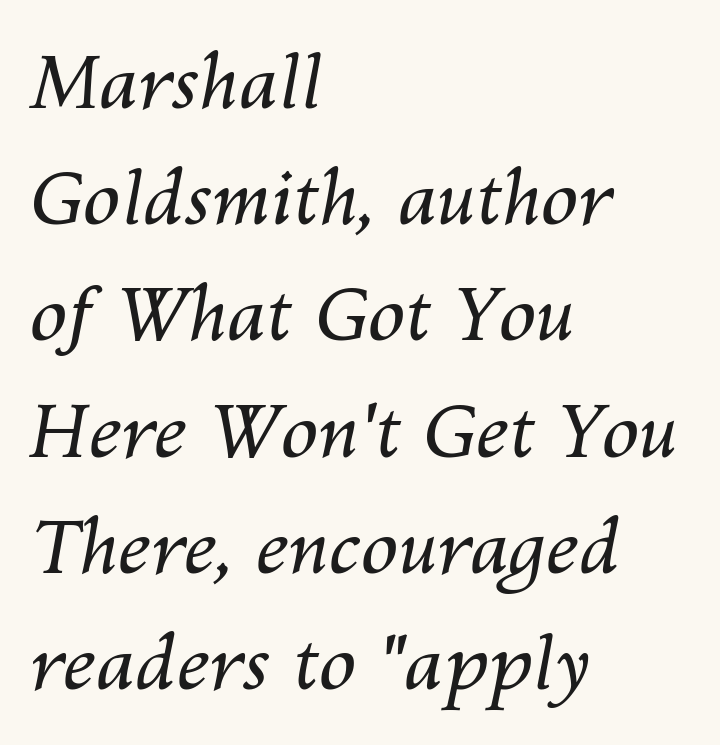
{"italic": "yes", "lean": "right", "slant_degrees": 10, "bold": "no", "weight": "regular", "width": "normal", "stroke_contrast": "medium", "x_height": "medium", "monospaced": "no", "underline": "no", "align": "left", "line_spacing": "normal", "line_spacing_ratio": 1.55, "letter_spacing": "normal", "letter_spacing_em": 0.0, "glyph_px": 75}
